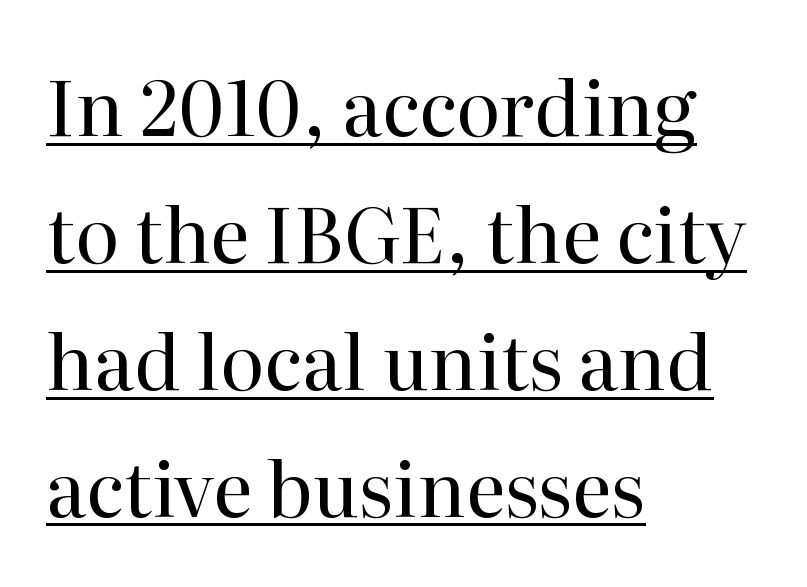
The image shows 76 px regular-weight serif type, upright; set left-aligned, normal line spacing (1.67x), normal letter spacing, underlined; high stroke contrast and a medium x-height.
